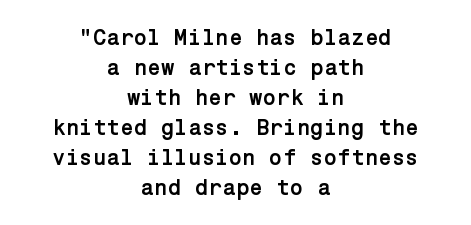
{"italic": "no", "bold": "yes", "underline": "no", "align": "center", "line_spacing": "normal", "line_spacing_ratio": 1.36, "letter_spacing": "normal", "letter_spacing_em": 0.0, "glyph_px": 22}
